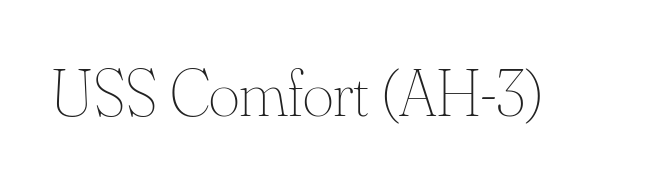
Is this a fixed-width face? No — the glyphs have proportional, varying widths. Every character sits straight up, as roman type does. Underlining? Definitely not there. The letters look calm and open, with moderate or lighter stems. How are the letters spaced? Ordinarily, with no added tracking.
